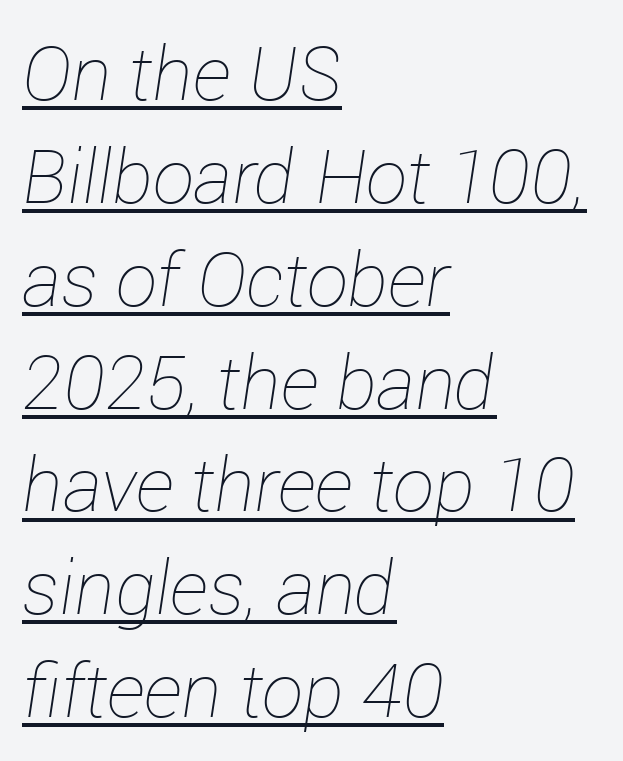
The image shows 74 px thin type, italic (leaning right); set left-aligned, normal line spacing (1.39x), normal letter spacing, underlined; low stroke contrast and a medium x-height.
